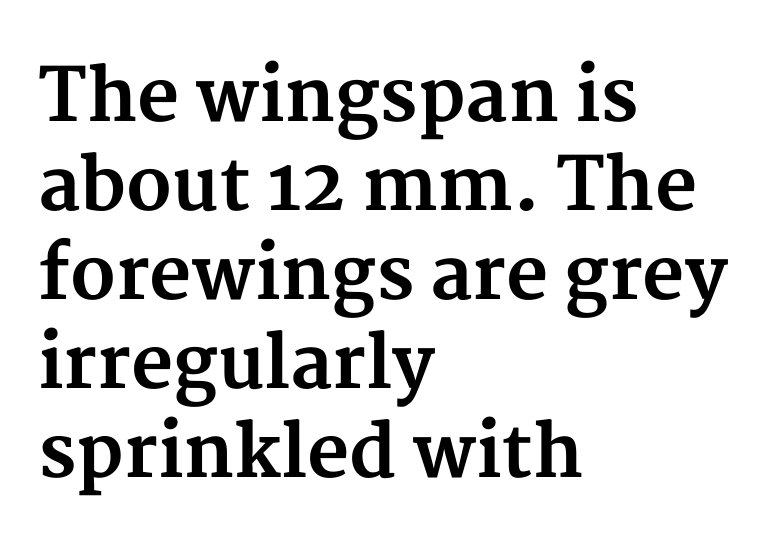
{"serif": "yes", "italic": "no", "bold": "yes", "weight": "bold", "width": "normal", "stroke_contrast": "medium", "x_height": "medium", "monospaced": "no", "underline": "no", "align": "left", "line_spacing_ratio": 1.22, "letter_spacing": "normal", "letter_spacing_em": 0.0, "glyph_px": 73}
